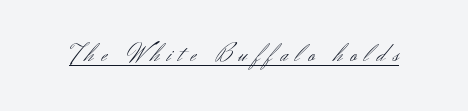
The image shows 25 px text type; set unusually wide letter spacing (+0.31 em), underlined.
